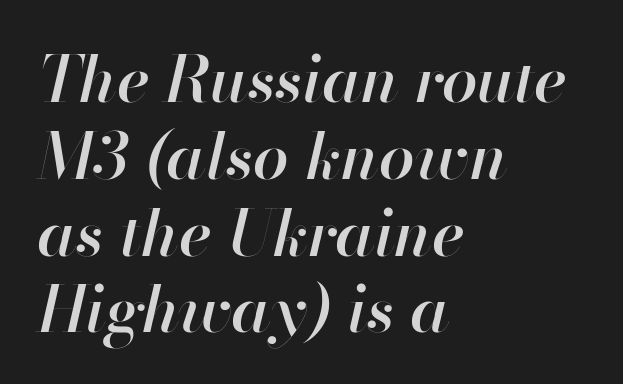
{"italic": "yes", "lean": "right", "slant_degrees": 13, "bold": "semi", "weight": "semibold", "width": "normal", "stroke_contrast": "high", "x_height": "small", "monospaced": "no", "underline": "no", "align": "left", "line_spacing_ratio": 1.2, "letter_spacing": "normal", "letter_spacing_em": 0.0, "glyph_px": 64}
